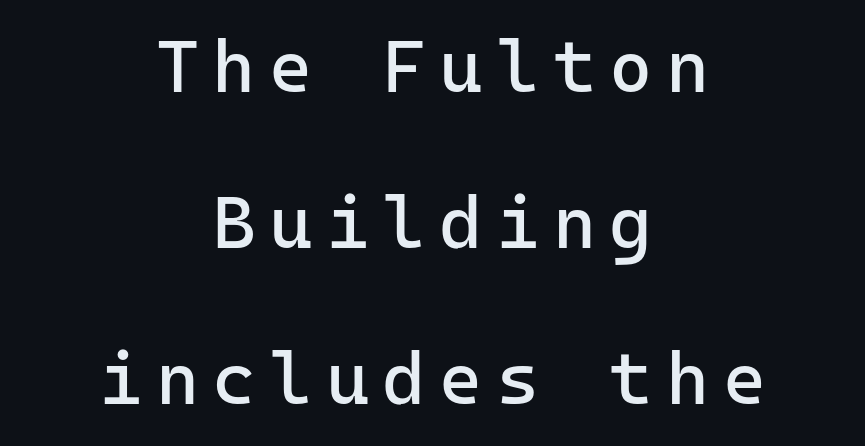
Q: Is the text bold? A: No.
Q: Is the text italic (slanted)? A: No, it is upright.
Q: Is the typeface a serif or a sans-serif typeface? A: Sans-serif.
Q: Is the text underlined? A: No.
Q: How is the paragraph aligned? A: Centered.
Q: Is the spacing between lines tight, normal or loose? A: Loose.
Q: Width (condensed, normal, or wide)? A: Normal.
Q: Stroke contrast? A: Low.
Q: x-height? A: Medium.
